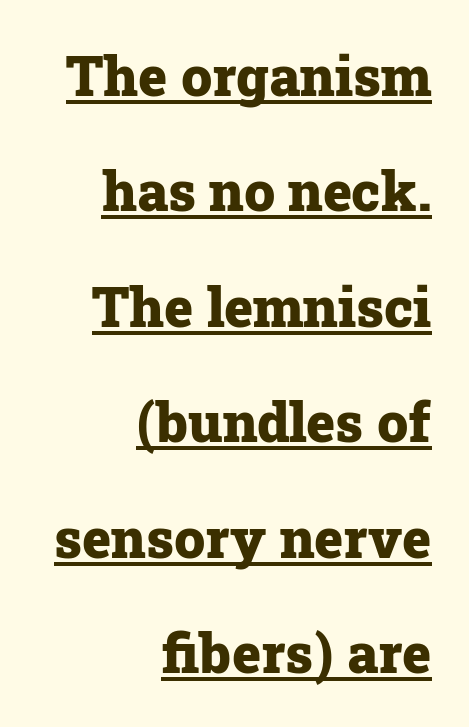
The image shows 55 px heavy serif type, upright; set right-aligned, loose line spacing (2.1x), normal letter spacing, underlined; low stroke contrast and a medium x-height.
